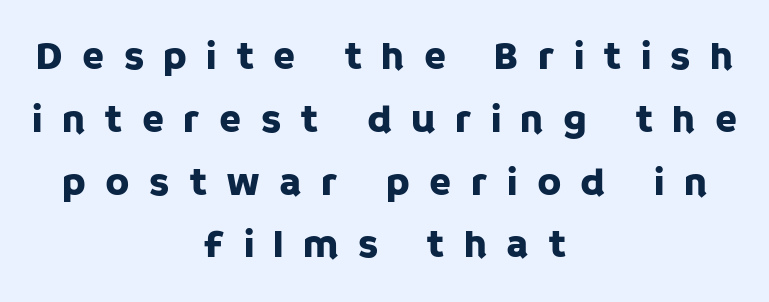
The image shows 40 px sans-serif type, upright; set centered, normal line spacing (1.57x), unusually wide letter spacing (+0.48 em), not underlined; low stroke contrast and a large x-height.
